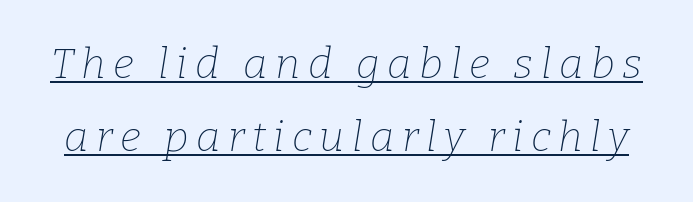
The image shows 42 px thin serif type, italic (leaning right); set line spacing 1.75x, underlined; low stroke contrast and a medium x-height.
